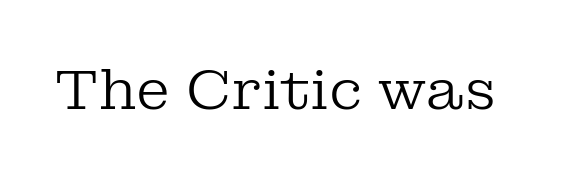
Q: Is the text bold? A: No.
Q: Is the text italic (slanted)? A: No, it is upright.
Q: Is the typeface a serif or a sans-serif typeface? A: Serif.
Q: Is the text underlined? A: No.
Q: Is the spacing between letters normal or unusually wide? A: Normal.
Q: Width (condensed, normal, or wide)? A: Normal.
Q: Stroke contrast? A: Low.
Q: x-height? A: Medium.
Q: Monospaced? A: No.
